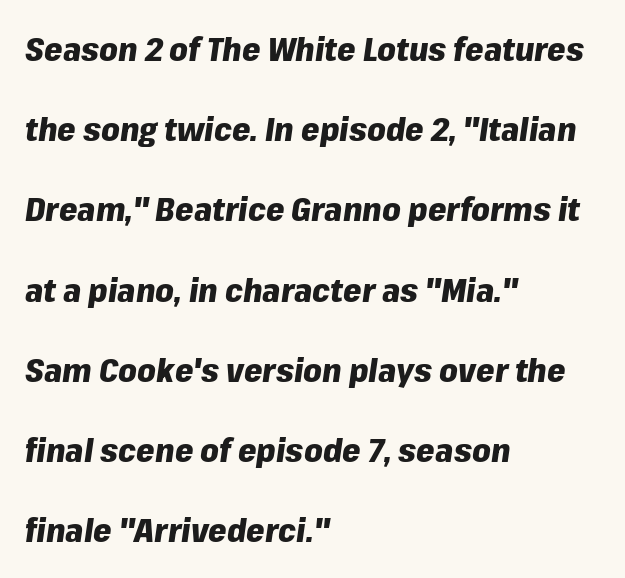
The image shows 33 px heavy type, italic (leaning right); set left-aligned, loose line spacing (2.43x), normal letter spacing, not underlined; low stroke contrast and a medium x-height.
